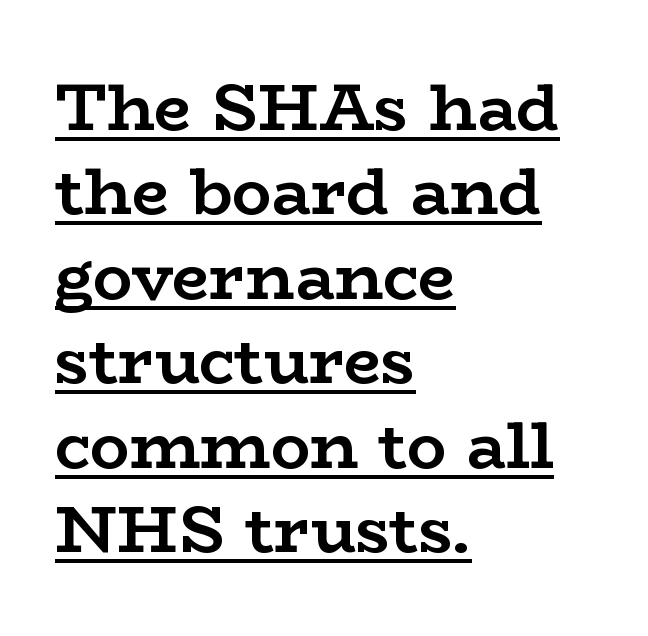
The passage shown stacks its lines at a standard gap. Observe the ordinary spacing: letters are neighbours, not strangers. Line starts are locked; line ends wander. The glyphs are accompanied by a horizontal stroke just below them.
